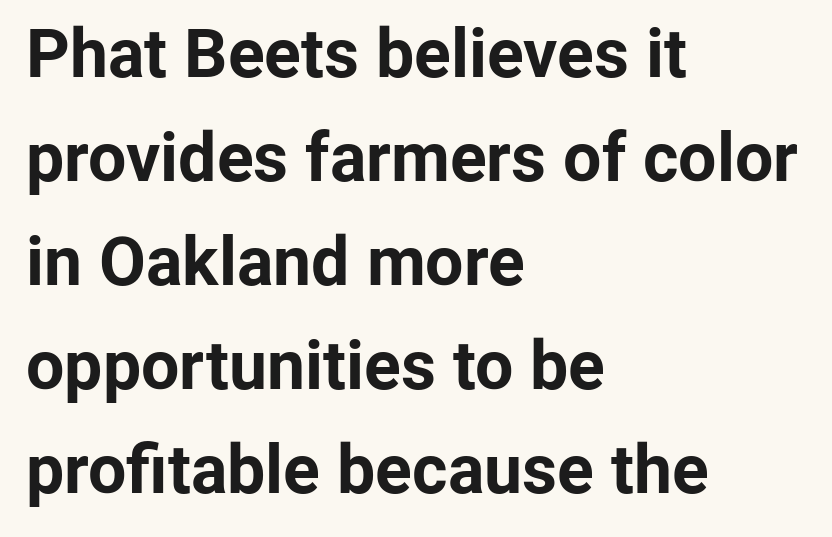
The image shows 68 px bold sans-serif type, upright; set left-aligned, normal line spacing (1.53x), normal letter spacing, not underlined; low stroke contrast and a medium x-height.
